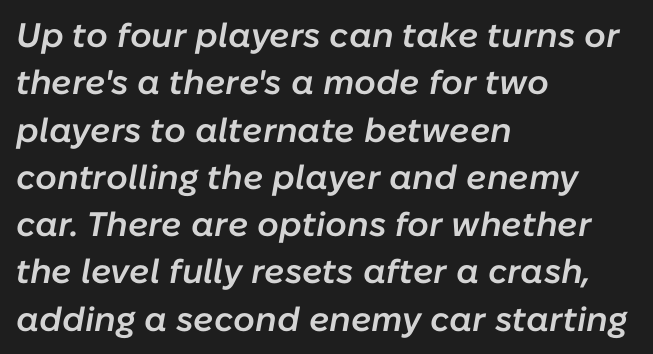
{"italic": "yes", "lean": "right", "slant_degrees": 10, "bold": "semi", "weight": "semibold", "width": "normal", "stroke_contrast": "low", "x_height": "medium", "monospaced": "no", "underline": "no", "align": "left", "line_spacing": "normal", "line_spacing_ratio": 1.39, "letter_spacing": "normal", "letter_spacing_em": 0.0, "glyph_px": 34}
